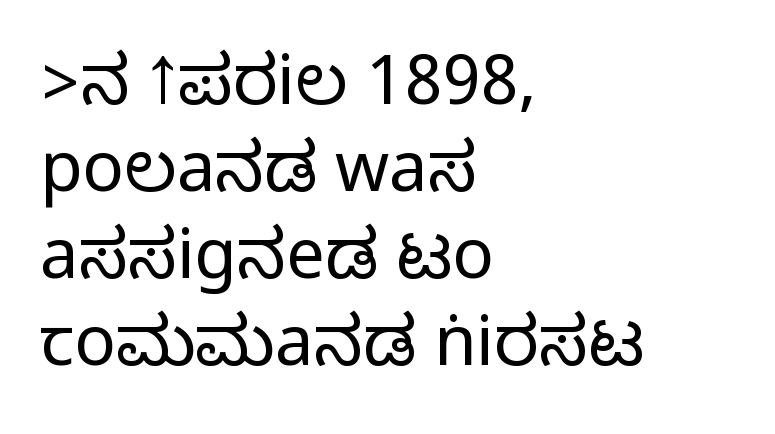
Leading: standard. Each row of text sits above clean, open space. Note the varied advance widths — an 'i' is clearly narrower than an 'm'. Is the letter spacing exaggerated? No — it looks like the ordinary default. The specimen reads as upright at a glance.
